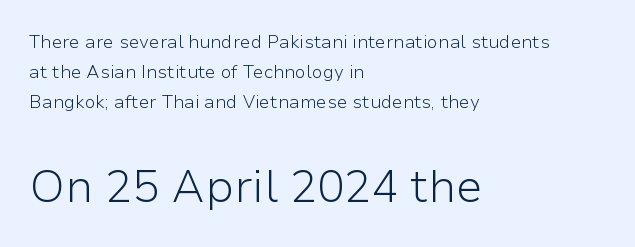
Between one letter and the next there's only the usual sliver of space. If you measured baseline to baseline, you'd find a middling distance. In this sample the second text group is rendered at the bigger scale. Rendered with straight, roman letterforms. Compared with a centered layout, this one pins lines to the left instead. Beneath every word, the page is bare.
